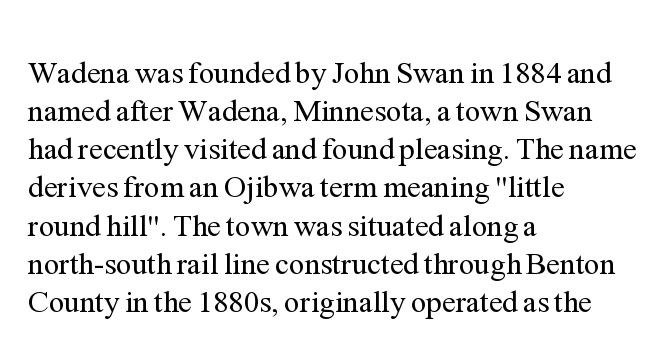
The paragraph shown leans on its left margin. The face used here is rendered with its standard letterfit. Serif or sans? Serif — the stroke terminals have little feet. On a weight scale, this lands at 450 or below. Character widths vary here, with narrow letters taking less room than wide ones.
